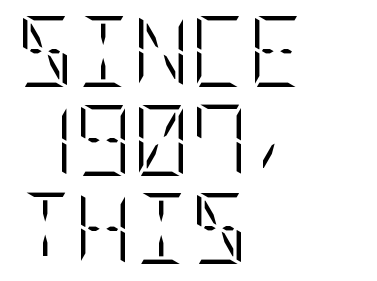
How are the letters spaced? Ordinarily, with no added tracking. In CSS terms this would be text-align: left. The letterforms sit at book weight or below. The vertical gap from one line to the next is medium.
